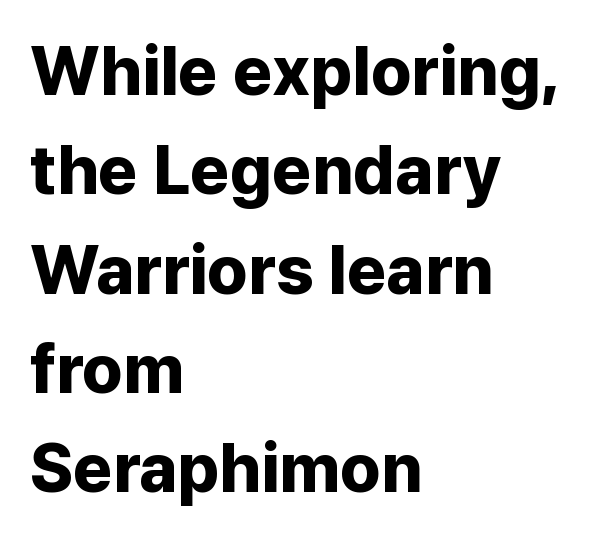
Summary of weight: heavy, a full bold. Reading down the block, your eye returns to a fixed left position each line. Is there any slant? The stems are plumb. Just letters on the line, the space beneath them empty. Default kerning and tracking; the words read as compact shapes. The face used here is proportionally spaced, like ordinary book or web type.
